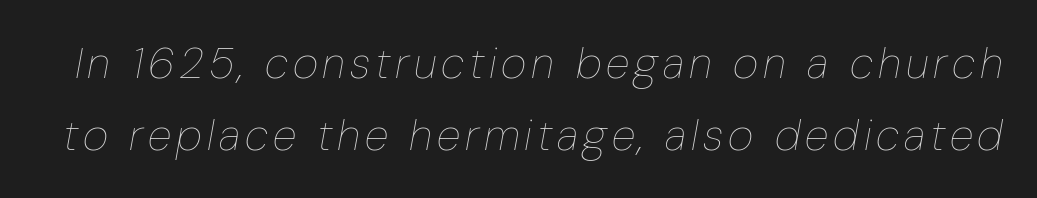
The letterforms sit at book weight or below. In terms of leading, this rendering sits right in the middle. A typesetter would mark this as italic. Check the space under the baseline: it is left empty.
